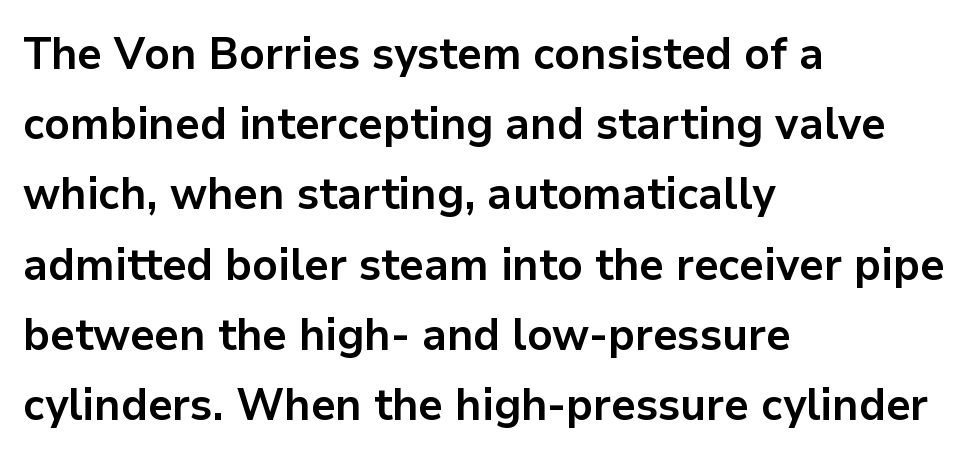
{"serif": "no", "italic": "no", "bold": "yes", "weight": "bold", "width": "normal", "stroke_contrast": "low", "x_height": "medium", "monospaced": "no", "underline": "no", "align": "left", "line_spacing": "normal", "line_spacing_ratio": 1.56, "letter_spacing": "normal", "letter_spacing_em": 0.0, "glyph_px": 45}
